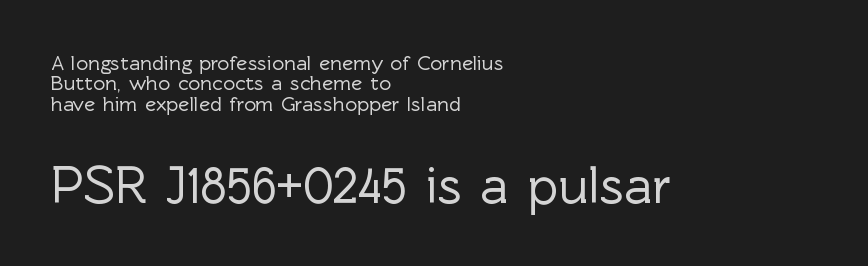
Q: Is the text italic (slanted)? A: No, it is upright.
Q: Is the typeface a serif or a sans-serif typeface? A: Sans-serif.
Q: Is the text underlined? A: No.
Q: How is the paragraph aligned? A: Left-aligned.
Q: Is the spacing between letters normal or unusually wide? A: Normal.
Q: Is the spacing between lines tight, normal or loose? A: Tight.
Q: Which block of text is set in a larger size, the first (top) or the second (bottom)? A: The second (bottom) one.
Q: Width (condensed, normal, or wide)? A: Normal.
Q: x-height? A: Medium.
Q: Monospaced? A: No.
